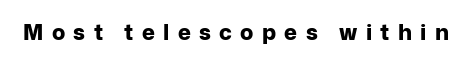
The image shows 22 px bold type, upright; set unusually wide letter spacing (+0.38 em), not underlined.
